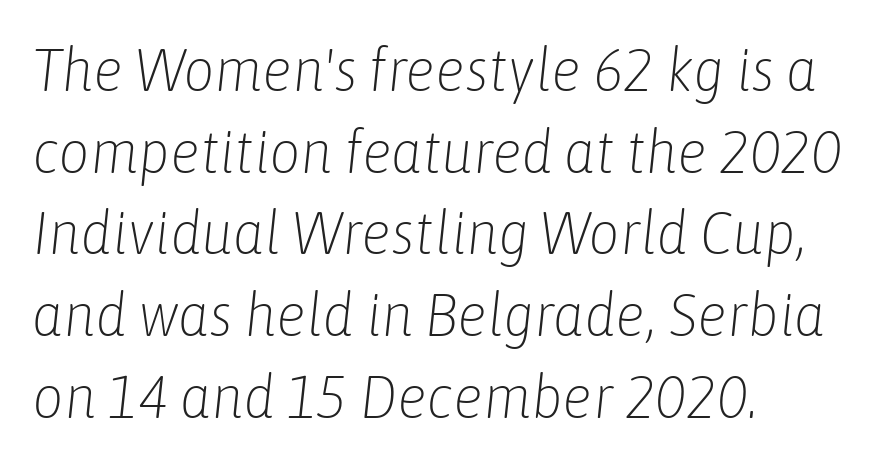
No word sits above an underline. The line-height multiplier appears to be the usual default. These lines were composed using italics. These lines stack with their left ends in a neat column. Here the glyphs are tracked normally, forming tight word shapes. Do the characters align in a grid? No, the font is proportional.
